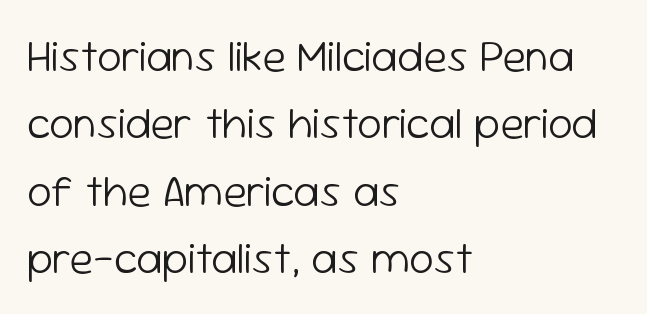
{"serif": "no", "italic": "no", "bold": "no", "weight": "light", "width": "normal", "stroke_contrast": "low", "x_height": "medium", "monospaced": "no", "underline": "no", "align": "left", "line_spacing": "normal", "line_spacing_ratio": 1.53, "letter_spacing": "normal", "letter_spacing_em": 0.0, "glyph_px": 44}
